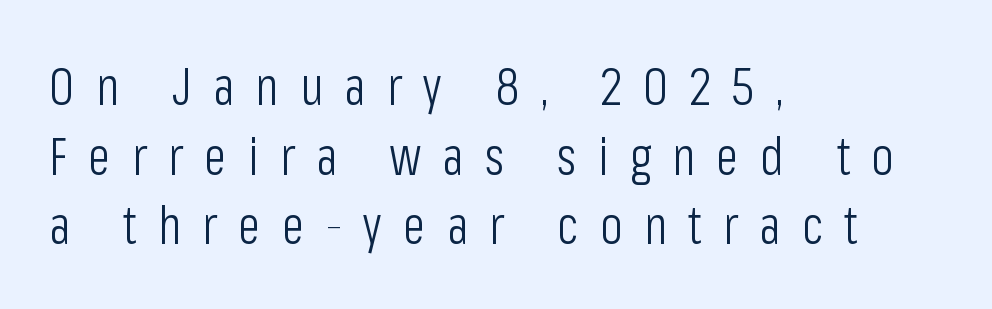
The image shows 52 px light, condensed sans-serif type, upright; set left-aligned, normal line spacing (1.34x), unusually wide letter spacing (+0.41 em), not underlined; low stroke contrast and a medium x-height.
